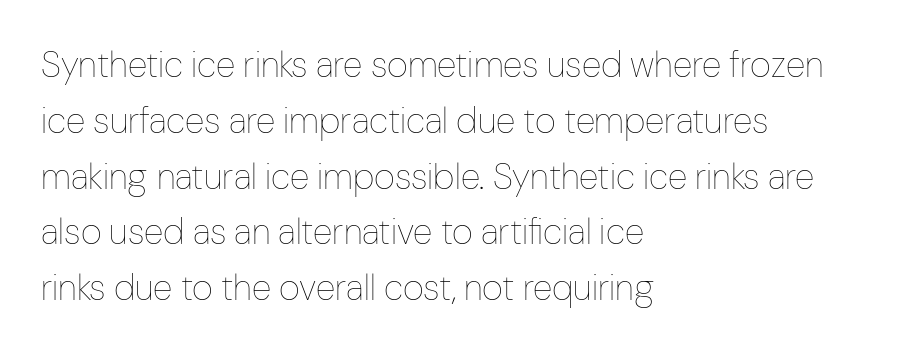
The image shows 36 px thin, condensed type, upright; set left-aligned, normal line spacing (1.55x), normal letter spacing, not underlined; low stroke contrast and a medium x-height.
